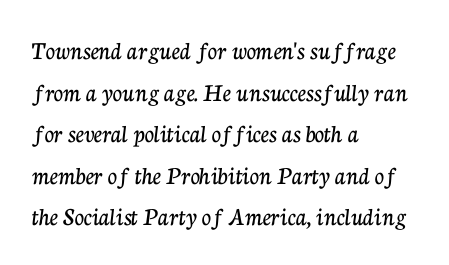
Q: Is the text italic (slanted)? A: Yes.
Q: Is the text underlined? A: No.
Q: How is the paragraph aligned? A: Left-aligned.
Q: Is the spacing between letters normal or unusually wide? A: Normal.
Q: Is the spacing between lines tight, normal or loose? A: Normal.
